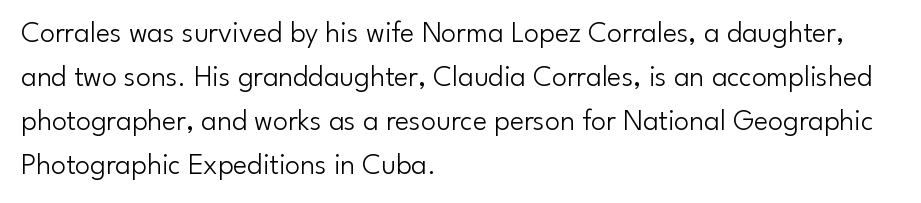
The image shows 30 px light sans-serif type, upright; set left-aligned, normal line spacing (1.47x), normal letter spacing, not underlined; low stroke contrast and a small x-height.
